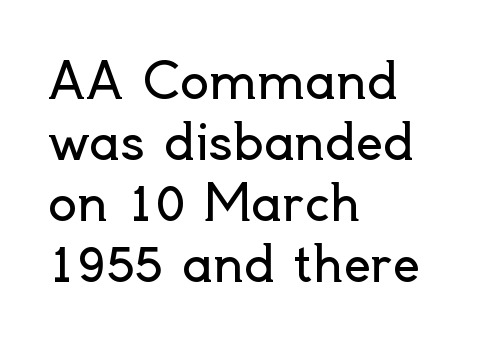
Q: Is the text bold? A: No.
Q: Is the text italic (slanted)? A: No, it is upright.
Q: Is the typeface a serif or a sans-serif typeface? A: Sans-serif.
Q: Is the text underlined? A: No.
Q: How is the paragraph aligned? A: Left-aligned.
Q: Is the spacing between letters normal or unusually wide? A: Normal.
Q: Is the spacing between lines tight, normal or loose? A: Normal.
Q: Width (condensed, normal, or wide)? A: Normal.
Q: x-height? A: Small.
Q: Monospaced? A: No.
